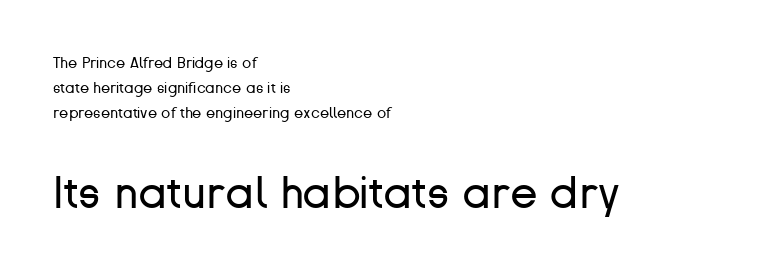
Q: Is the text bold? A: No.
Q: Is the text italic (slanted)? A: No, it is upright.
Q: Is the typeface a serif or a sans-serif typeface? A: Sans-serif.
Q: Is the text underlined? A: No.
Q: How is the paragraph aligned? A: Left-aligned.
Q: Is the spacing between letters normal or unusually wide? A: Normal.
Q: Is the spacing between lines tight, normal or loose? A: Normal.
Q: Which block of text is set in a larger size, the first (top) or the second (bottom)? A: The second (bottom) one.
Q: Width (condensed, normal, or wide)? A: Normal.
Q: Stroke contrast? A: Low.
Q: x-height? A: Medium.
Q: Monospaced? A: No.
